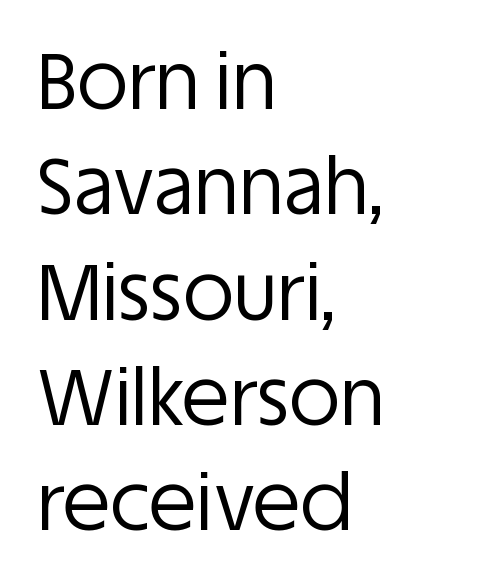
Is this a fixed-width face? No — the glyphs have proportional, varying widths. The line texture is even and compact thanks to regular tracking. A normal amount of white space separates one row of letters from the next. Notice how the stems are strictly vertical — no italics here.
